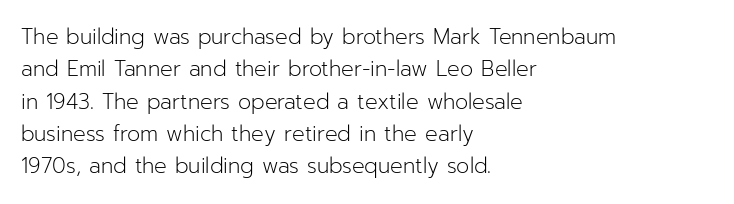
Words float on clear page, feet unadorned. Letters have the restrained weight of plain body copy at most. Horizontal alignment here is leftward, the default for most running prose. Whoever set this chose a conventional vertical rhythm. This sample uses an upright cut, with every glyph sitting square on the baseline.
